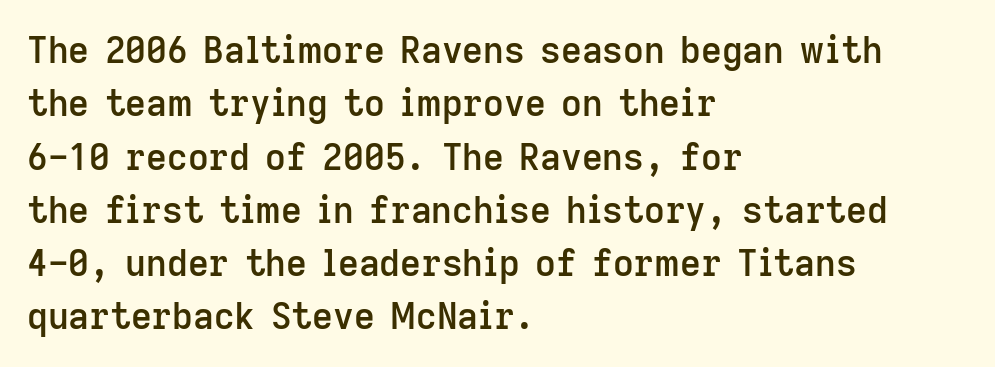
{"serif": "no", "italic": "no", "bold": "semi", "weight": "semibold", "width": "normal", "stroke_contrast": "low", "x_height": "medium", "monospaced": "no", "underline": "no", "align": "left", "line_spacing": "normal", "line_spacing_ratio": 1.48, "letter_spacing": "normal", "letter_spacing_em": 0.0, "glyph_px": 36}
